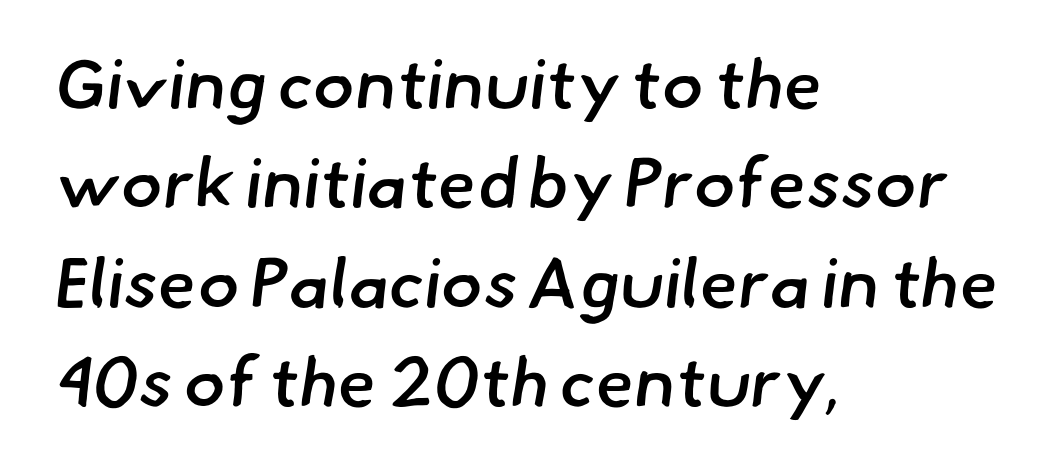
{"serif": "no", "bold": "semi", "weight": "semibold", "width": "normal", "stroke_contrast": "low", "x_height": "small", "monospaced": "no", "underline": "no", "align": "left", "line_spacing": "normal", "line_spacing_ratio": 1.42, "letter_spacing": "normal", "letter_spacing_em": 0.0, "glyph_px": 70}
